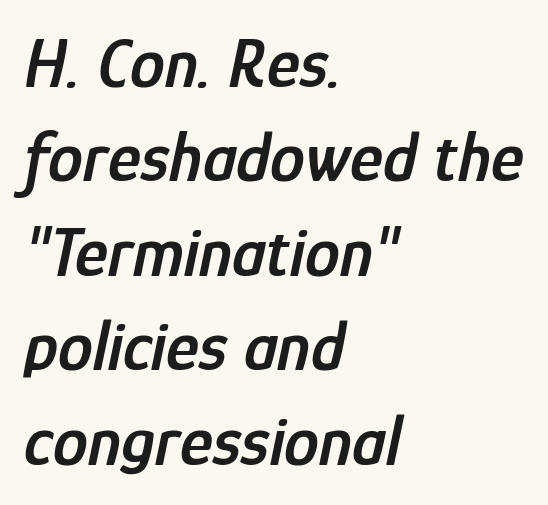
Each letter keeps its own natural width here, so spacing adapts to shape. A fair bit of extra ink — the face is semibold, not bold. If you drew a line through each stem, it would be angled. Is there much room between lines? A standard amount, neither cramped nor airy. This sample is left-justified, so line endings fall wherever the words run out. Beneath every word, the page is bare.
